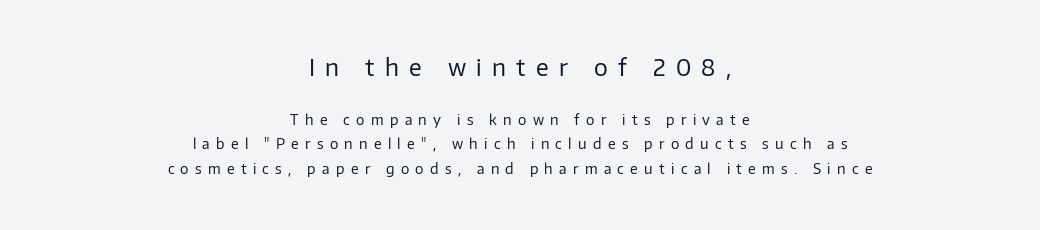
The image shows 23 px text type, upright; set centered, line spacing 1.73x, unusually wide letter spacing (+0.45 em), not underlined; the first (top) block is 1.64x larger.
